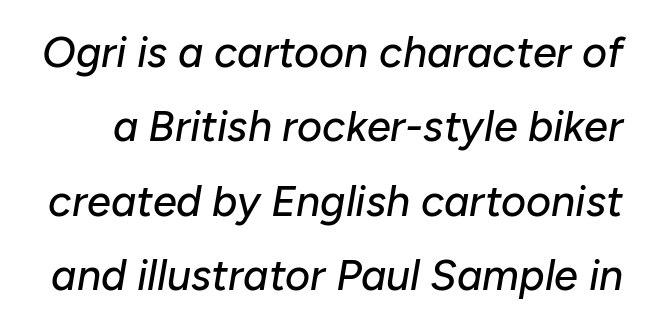
Q: Is the text italic (slanted)? A: Yes, it leans right by about 10 degrees.
Q: Is the text underlined? A: No.
Q: Is the spacing between letters normal or unusually wide? A: Normal.
Q: Width (condensed, normal, or wide)? A: Normal.
Q: Stroke contrast? A: Low.
Q: x-height? A: Medium.
Q: Monospaced? A: No.
